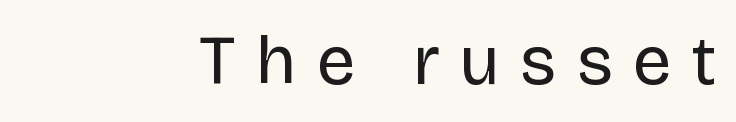
Q: Is the text bold? A: No.
Q: Is the text italic (slanted)? A: No, it is upright.
Q: Is the typeface a serif or a sans-serif typeface? A: Sans-serif.
Q: Is the text underlined? A: No.
Q: How is the paragraph aligned? A: Right-aligned.
Q: Is the spacing between letters normal or unusually wide? A: Unusually wide.
Q: Width (condensed, normal, or wide)? A: Normal.
Q: Stroke contrast? A: Low.
Q: x-height? A: Large.
Q: Monospaced? A: No.
